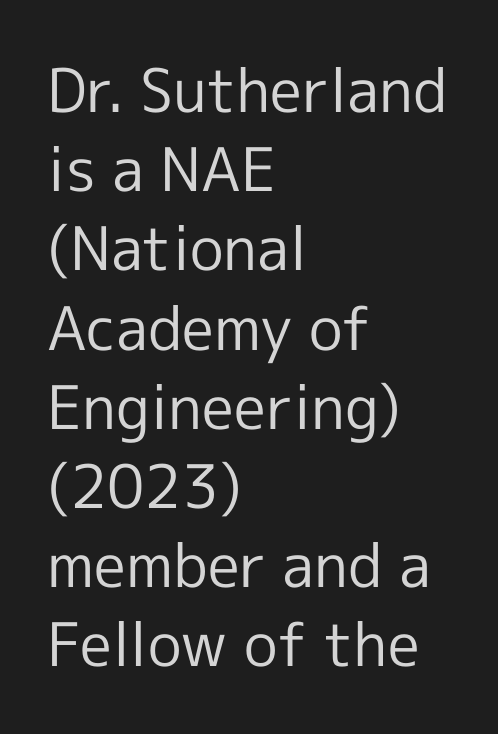
{"serif": "no", "italic": "no", "bold": "no", "weight": "regular", "width": "normal", "x_height": "medium", "monospaced": "no", "underline": "no", "align": "left", "line_spacing": "normal", "line_spacing_ratio": 1.32, "letter_spacing": "normal", "letter_spacing_em": 0.0, "glyph_px": 60}
